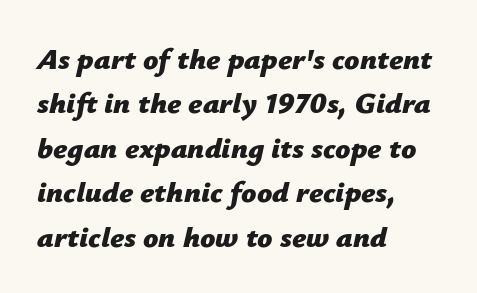
The image shows 30 px bold type, italic (leaning right); set left-aligned, normal line spacing (1.48x), normal letter spacing, not underlined; low stroke contrast and a medium x-height.
